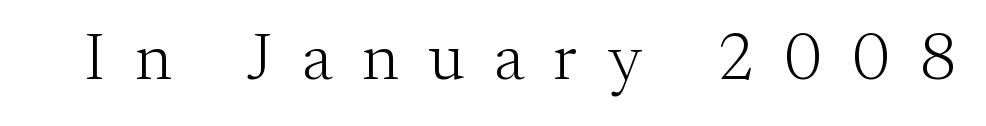
The font is comparable to plain body text, perhaps lighter. This sample uses an upright cut, with every glyph sitting square on the baseline. A typesetter would call this proportional, since set widths differ per character. What stands out about the letter spacing? Its width — letters are far apart.
